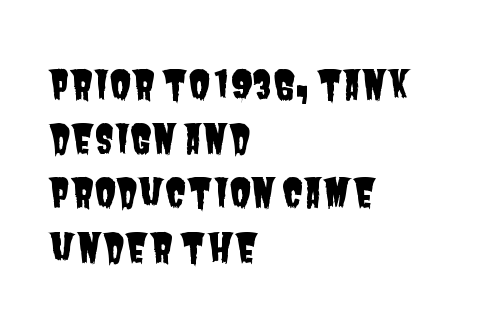
{"serif": "no", "width": "condensed", "stroke_contrast": "low", "x_height": "large", "monospaced": "no", "underline": "no", "align": "left", "line_spacing": "normal", "line_spacing_ratio": 1.39, "letter_spacing": "normal", "letter_spacing_em": 0.0, "glyph_px": 39}
